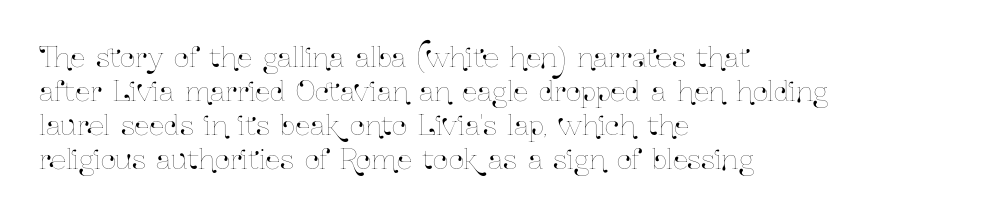
This sample uses plain, unmodified letter spacing. The setting favours the left margin, as ordinary paragraphs usually do. Does the lettering tilt? It doesn't — this is upright. Is there much room between lines? A standard amount, neither cramped nor airy.
